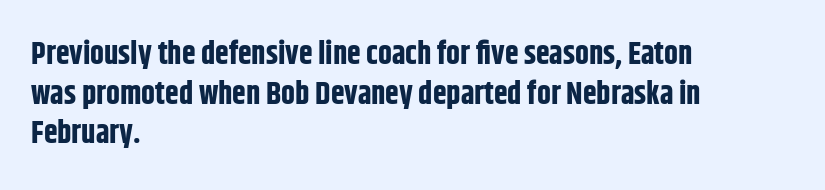
The image shows 31 px bold, condensed sans-serif type, upright; set left-aligned, normal line spacing (1.28x), normal letter spacing, not underlined; low stroke contrast and a large x-height.
